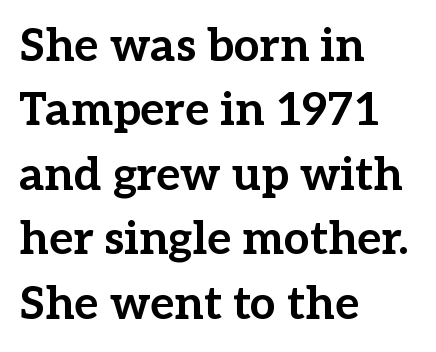
The image shows 46 px bold serif type, upright; set left-aligned, normal line spacing (1.4x), normal letter spacing, not underlined; low stroke contrast and a medium x-height.
